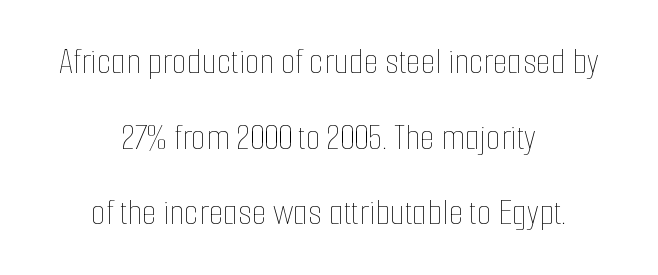
The image shows 38 px thin, condensed type, upright; set centered, loose line spacing (1.99x), normal letter spacing, not underlined; low stroke contrast and a medium x-height.
